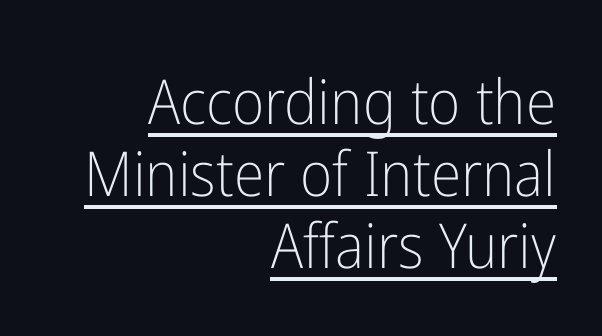
Note the varied advance widths — an 'i' is clearly narrower than an 'm'. Think standard paragraph weight, or any step lighter than that. Line ends are locked; line starts wander. The specimen includes a rule beneath the text block's lines. In terms of posture, this sample is upright.
